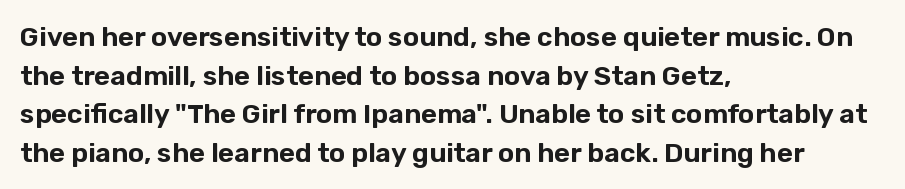
Tracking value appears to be zero — textbook default spacing. The font's upright variant was chosen for this text. Alignment: flush left. Rows of type keep a routine distance in the vertical direction. This rendering features lettering with no underline.
